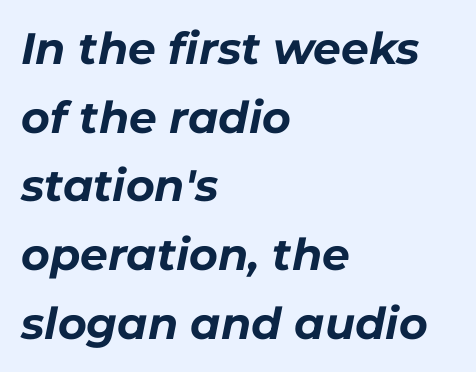
Q: Is the text bold? A: Yes.
Q: Is the text italic (slanted)? A: Yes, it leans right by about 11 degrees.
Q: Is the text underlined? A: No.
Q: How is the paragraph aligned? A: Left-aligned.
Q: Is the spacing between letters normal or unusually wide? A: Normal.
Q: Is the spacing between lines tight, normal or loose? A: Normal.
Q: Width (condensed, normal, or wide)? A: Normal.
Q: Stroke contrast? A: Low.
Q: x-height? A: Medium.
Q: Monospaced? A: No.
